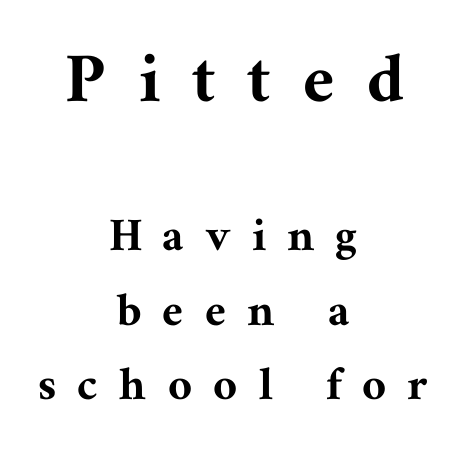
Observe the wide spacing: letters keep a clear distance from each other. The typography opts for an upright posture over an oblique one. This sample has the flowing, uneven cadence of proportional lettering. This sample is center-justified, so both line endings float freely. A clean baseline with only descenders dipping below it. Compare the two chunks: the upper has the greater cap height.
